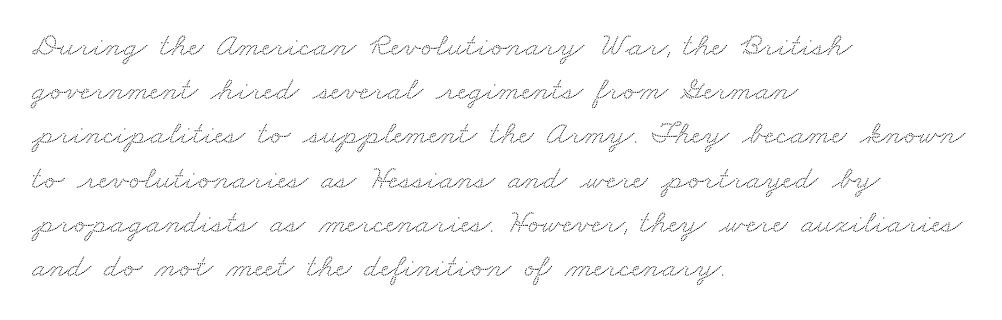
{"serif": "yes", "width": "wide", "stroke_contrast": "medium", "x_height": "small", "monospaced": "no", "underline": "no", "align": "left", "line_spacing": "normal", "line_spacing_ratio": 1.34, "letter_spacing": "normal", "letter_spacing_em": 0.0, "glyph_px": 33}
